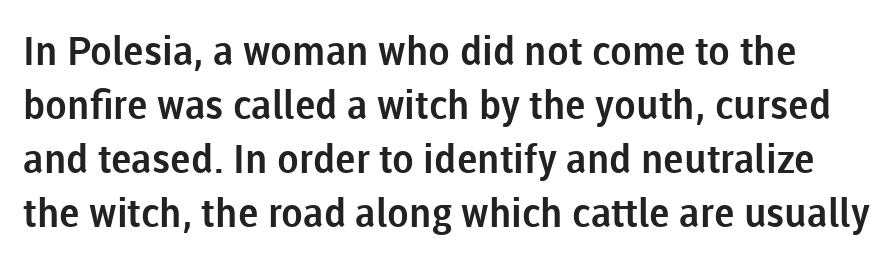
{"serif": "no", "italic": "no", "width": "normal", "stroke_contrast": "low", "x_height": "medium", "monospaced": "no", "underline": "no", "line_spacing": "normal", "line_spacing_ratio": 1.35, "letter_spacing": "normal", "letter_spacing_em": 0.0, "glyph_px": 40}
